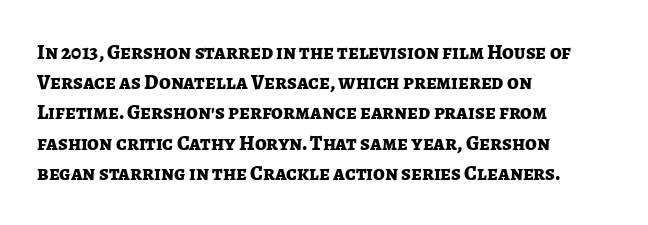
Emphasis by weight is at full strength: bold. Compared with typical body copy, the letter spacing here is the same. The passage shown is not underscored anywhere. Each new line begins a customary step beneath the previous one.
